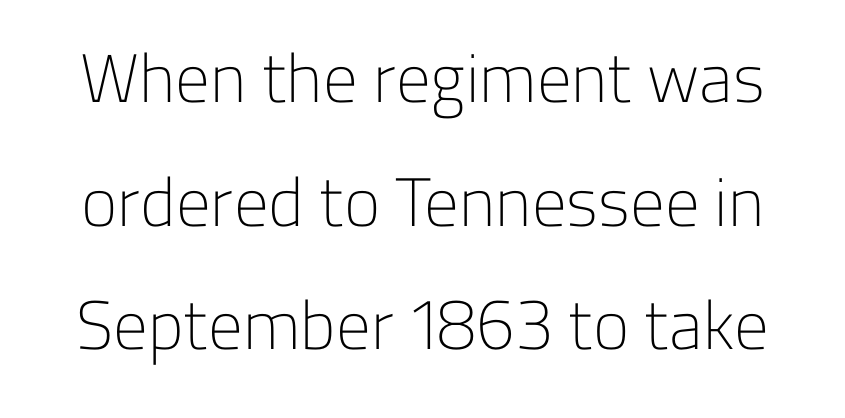
{"serif": "no", "italic": "no", "bold": "no", "weight": "light", "width": "normal", "stroke_contrast": "low", "x_height": "medium", "monospaced": "no", "underline": "no", "line_spacing_ratio": 1.79, "letter_spacing": "normal", "letter_spacing_em": 0.0, "glyph_px": 69}
